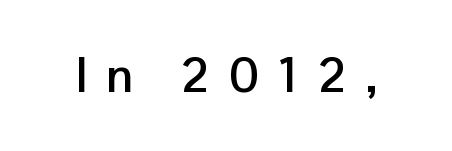
The image shows 48 px semibold sans-serif type, upright; set unusually wide letter spacing (+0.39 em), not underlined; low stroke contrast and a medium x-height.
